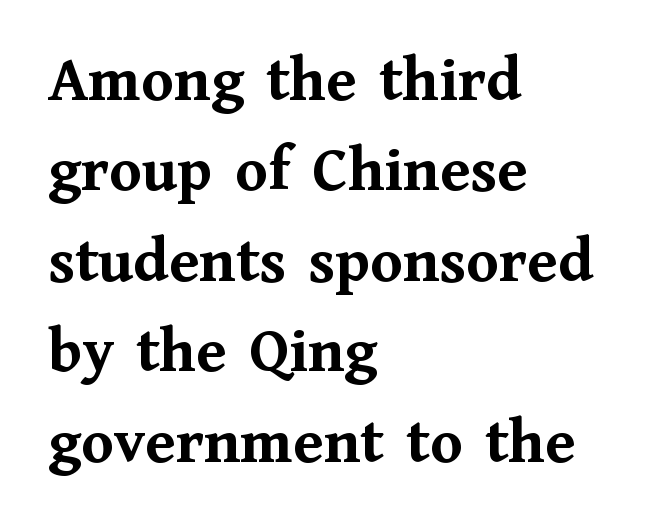
The image shows 66 px semibold serif type, upright; set left-aligned, normal line spacing (1.37x), normal letter spacing, not underlined; medium stroke contrast and a medium x-height.
